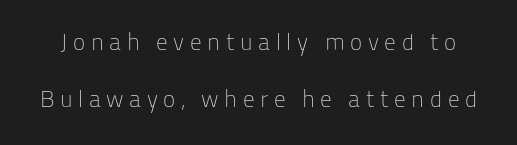
Q: Is the text bold? A: No.
Q: Is the text italic (slanted)? A: No, it is upright.
Q: Is the text underlined? A: No.
Q: Is the spacing between letters normal or unusually wide? A: Unusually wide.
Q: Is the spacing between lines tight, normal or loose? A: Loose.
